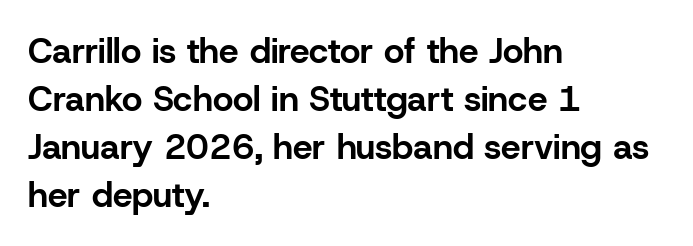
The image shows 35 px bold sans-serif type, upright; set left-aligned, normal line spacing (1.37x), normal letter spacing, not underlined; low stroke contrast and a medium x-height.
